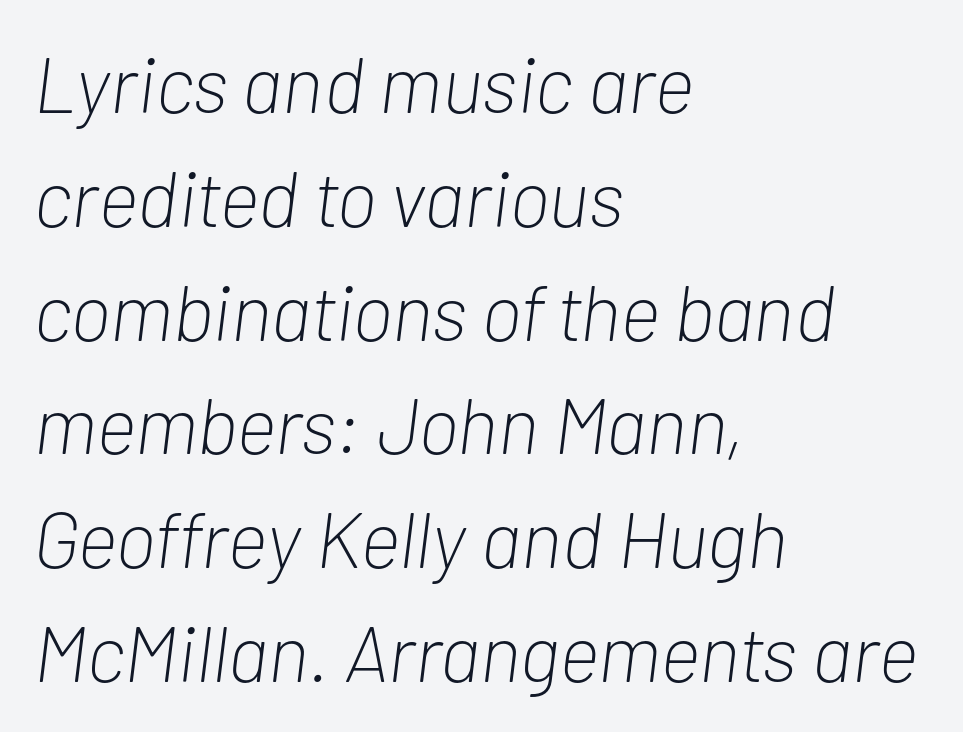
Q: Is the text bold? A: No.
Q: Is the text italic (slanted)? A: Yes, it leans right by about 7 degrees.
Q: Is the text underlined? A: No.
Q: How is the paragraph aligned? A: Left-aligned.
Q: Is the spacing between letters normal or unusually wide? A: Normal.
Q: Is the spacing between lines tight, normal or loose? A: Normal.
Q: Width (condensed, normal, or wide)? A: Condensed.
Q: Stroke contrast? A: Low.
Q: x-height? A: Medium.
Q: Monospaced? A: No.
